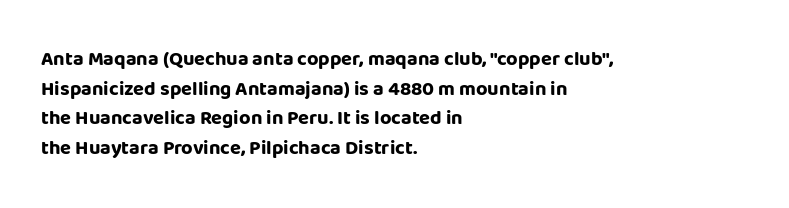
The rendering uses a bold face; every stroke is thick and dark. Compared with a centered layout, this one pins lines to the left instead. Underline: absent. In terms of letterspacing, this is plain default setting. Italic: no, the glyphs are upright roman. How would I describe the line gaps? Plain and ordinary.
